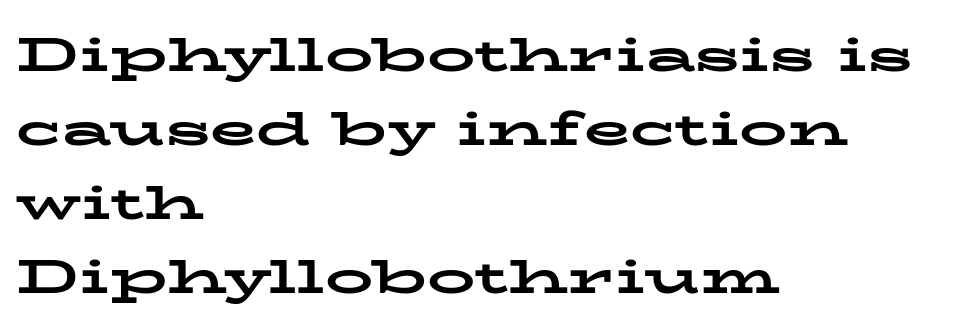
The image shows 48 px bold, wide serif type, upright; set left-aligned, normal line spacing (1.54x), normal letter spacing, not underlined; low stroke contrast and a medium x-height.
